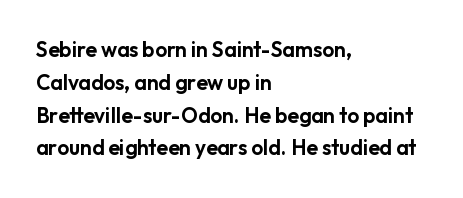
The image shows 21 px text type, upright; set left-aligned, normal line spacing (1.56x), normal letter spacing, not underlined.
